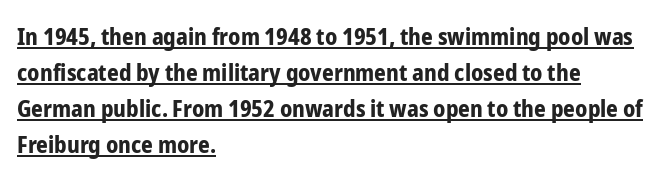
{"italic": "no", "bold": "yes", "underline": "yes", "align": "left", "line_spacing": "normal", "line_spacing_ratio": 1.56, "letter_spacing": "normal", "letter_spacing_em": 0.0, "glyph_px": 23}
